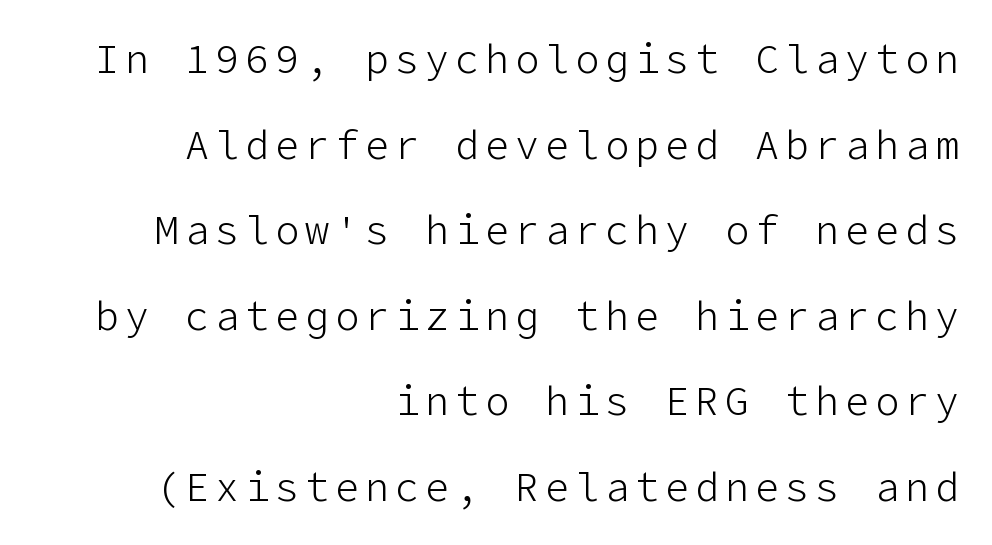
Q: Is the text bold? A: No.
Q: Is the text italic (slanted)? A: No, it is upright.
Q: Is the typeface a serif or a sans-serif typeface? A: Sans-serif.
Q: Is the text underlined? A: No.
Q: How is the paragraph aligned? A: Right-aligned.
Q: Is the spacing between lines tight, normal or loose? A: Loose.
Q: Width (condensed, normal, or wide)? A: Normal.
Q: Stroke contrast? A: Low.
Q: x-height? A: Medium.
